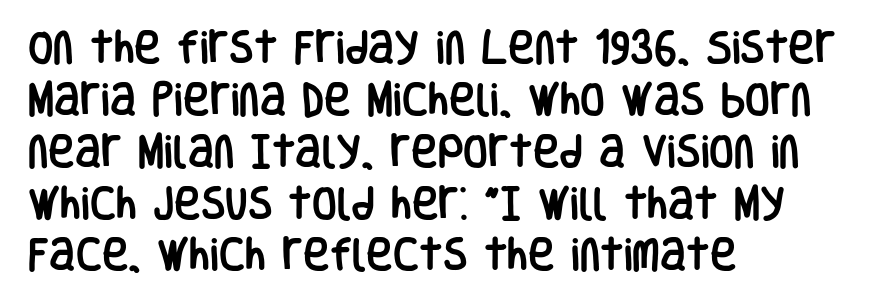
The lettering holds an erect, upright posture throughout. The typeface chosen for these lines omits serifs. One-word summary of the alignment: left. Quick note: interline space is typical. Is this a fixed-width face? No — the glyphs have proportional, varying widths. The letterforms sit shoulder to shoulder at normal distance.
